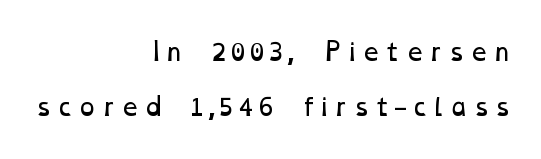
{"bold": "no", "underline": "no", "align": "right", "line_spacing": "loose", "line_spacing_ratio": 2.31, "glyph_px": 24}
